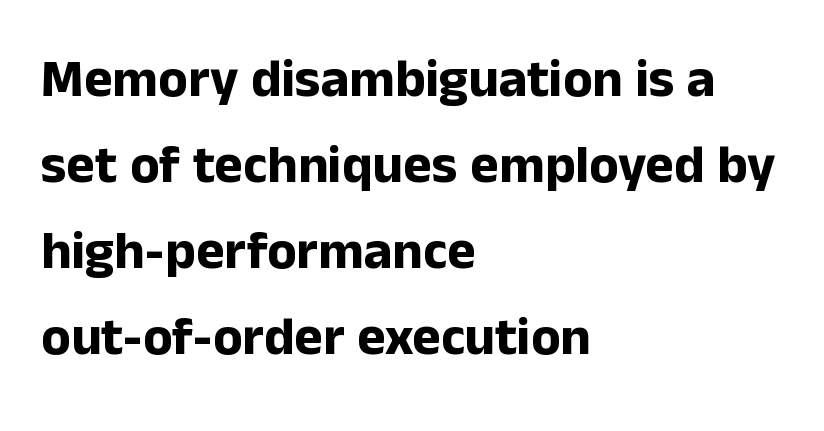
{"serif": "no", "italic": "no", "bold": "yes", "weight": "bold", "width": "normal", "stroke_contrast": "low", "x_height": "medium", "monospaced": "no", "underline": "no", "align": "left", "line_spacing": "normal", "line_spacing_ratio": 1.59, "letter_spacing": "normal", "letter_spacing_em": 0.0, "glyph_px": 54}
